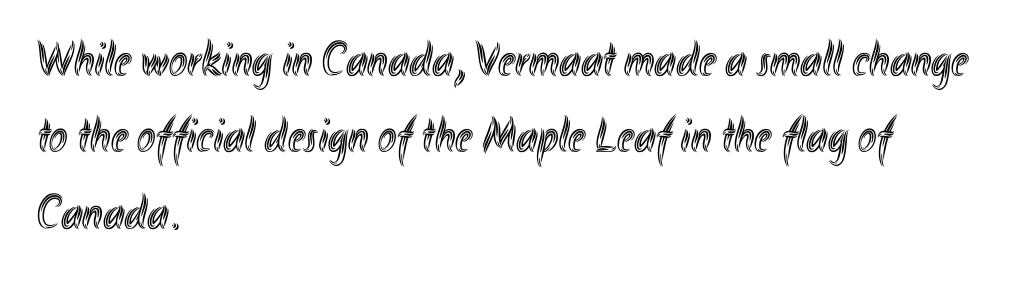
The image shows 49 px condensed type; set left-aligned, normal line spacing (1.56x), normal letter spacing, not underlined; a small x-height.
